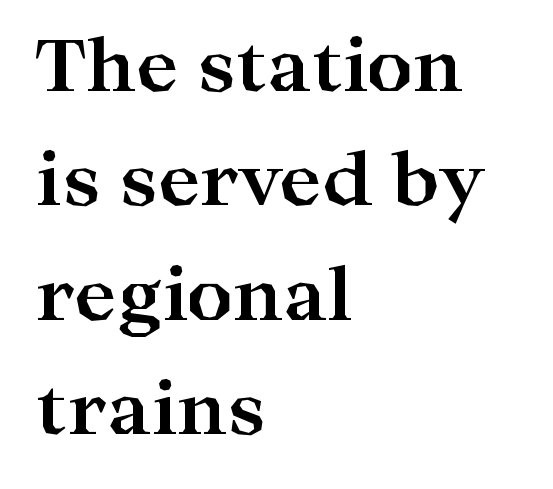
This is the regular roman posture of the typeface. A student would call this left alignment; a typographer would say flush left, rag right. Letters rest on an invisible, unmarked baseline. The leading is moderate, giving the passage an even texture. Note the varied advance widths — an 'i' is clearly narrower than an 'm'.
